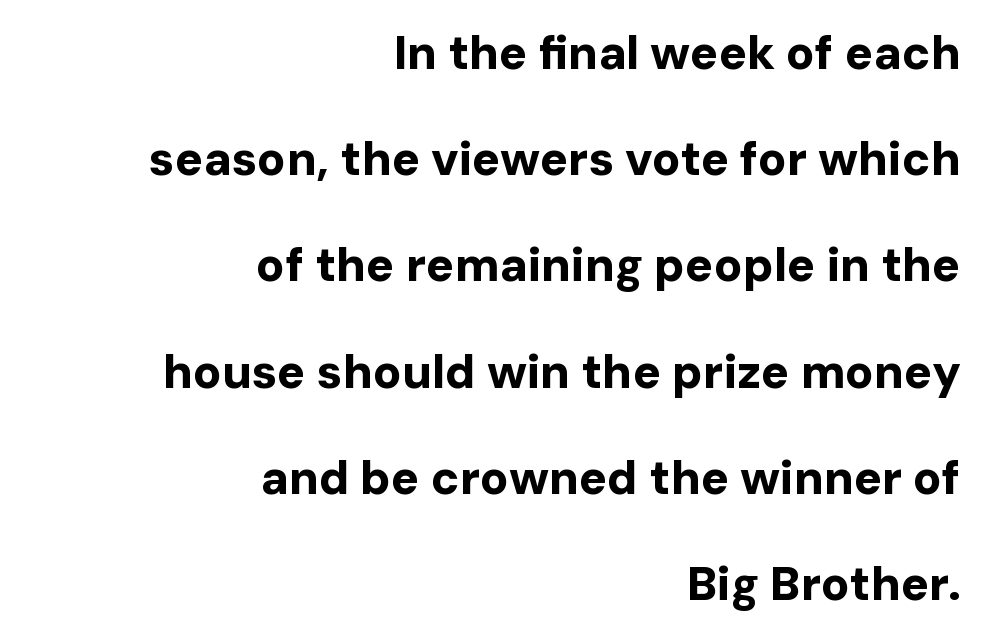
Q: Is the text bold? A: Yes.
Q: Is the text italic (slanted)? A: No, it is upright.
Q: Is the typeface a serif or a sans-serif typeface? A: Sans-serif.
Q: Is the text underlined? A: No.
Q: How is the paragraph aligned? A: Right-aligned.
Q: Is the spacing between letters normal or unusually wide? A: Normal.
Q: Is the spacing between lines tight, normal or loose? A: Loose.
Q: Width (condensed, normal, or wide)? A: Normal.
Q: Stroke contrast? A: Low.
Q: x-height? A: Medium.
Q: Monospaced? A: No.
